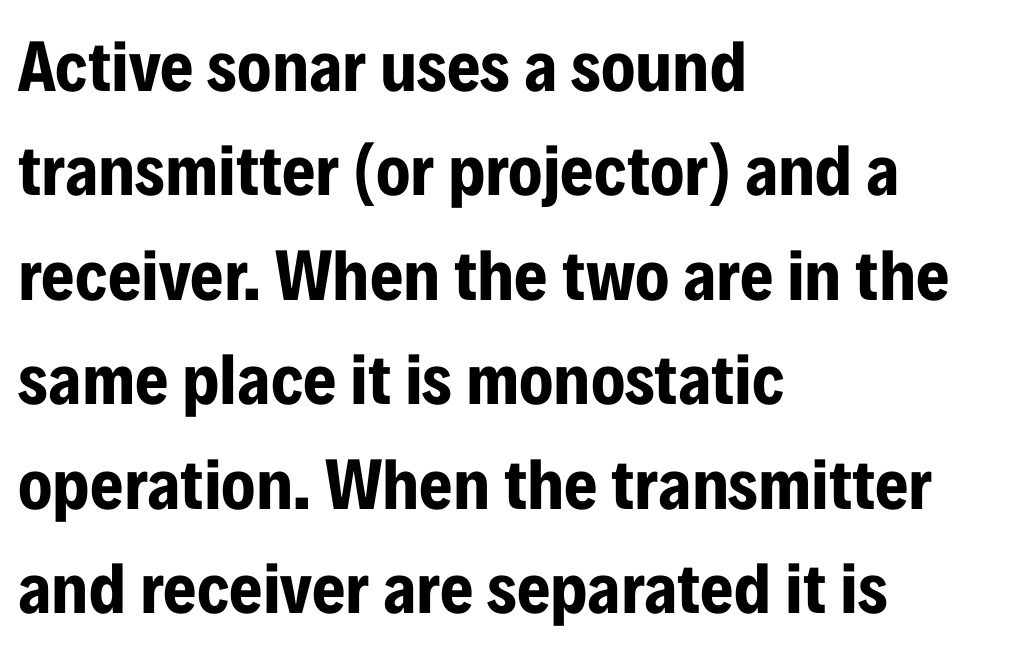
Q: Is the text bold? A: Yes.
Q: Is the text italic (slanted)? A: No, it is upright.
Q: Is the typeface a serif or a sans-serif typeface? A: Sans-serif.
Q: Is the text underlined? A: No.
Q: How is the paragraph aligned? A: Left-aligned.
Q: Is the spacing between letters normal or unusually wide? A: Normal.
Q: Is the spacing between lines tight, normal or loose? A: Normal.
Q: Width (condensed, normal, or wide)? A: Condensed.
Q: Stroke contrast? A: Low.
Q: x-height? A: Medium.
Q: Monospaced? A: No.
